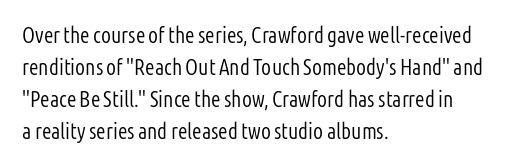
This sample uses an upright cut, with every glyph sitting square on the baseline. Check the space under the baseline: it is left empty. These lines are set flush left with a ragged right edge. Weight: not bold — regular or lighter.
